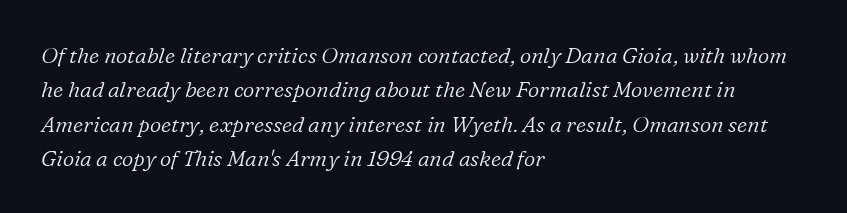
{"italic": "yes", "lean": "right", "slant_degrees": 16, "bold": "no", "underline": "no", "align": "left", "line_spacing": "normal", "line_spacing_ratio": 1.56, "letter_spacing": "normal", "letter_spacing_em": 0.0, "glyph_px": 22}
